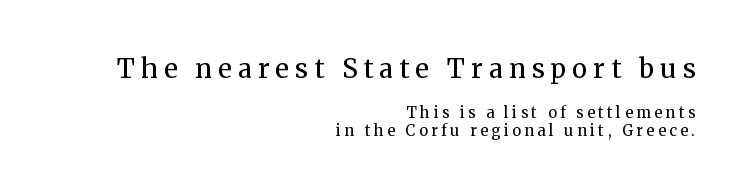
The foot of each line stays bare and open. This layout puts the oversized block above and the modest block below. Characters follow at a spacing far wider than the type designer built in. Each line ends at the same right margin while the left side varies.
